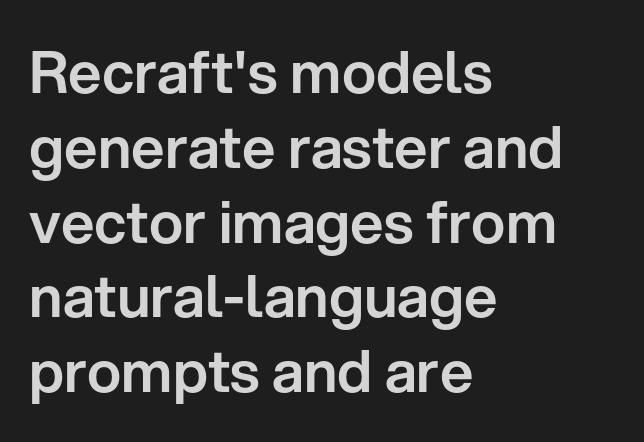
{"serif": "no", "italic": "no", "width": "normal", "stroke_contrast": "low", "x_height": "medium", "monospaced": "no", "underline": "no", "align": "left", "line_spacing": "normal", "line_spacing_ratio": 1.29, "letter_spacing": "normal", "letter_spacing_em": 0.0, "glyph_px": 58}
